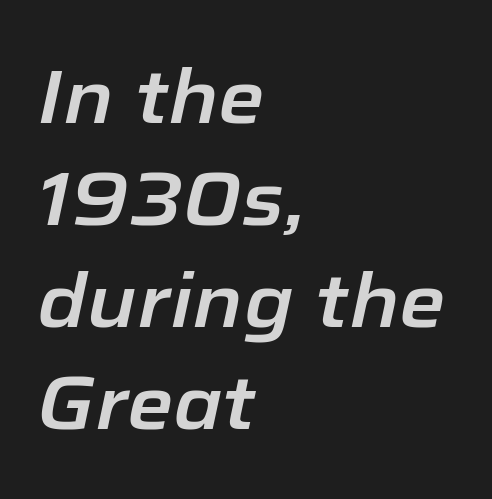
Q: Is the text italic (slanted)? A: Yes, it leans right by about 12 degrees.
Q: Is the text underlined? A: No.
Q: How is the paragraph aligned? A: Left-aligned.
Q: Is the spacing between letters normal or unusually wide? A: Normal.
Q: Is the spacing between lines tight, normal or loose? A: Normal.
Q: Width (condensed, normal, or wide)? A: Normal.
Q: Stroke contrast? A: Low.
Q: x-height? A: Medium.
Q: Monospaced? A: No.
